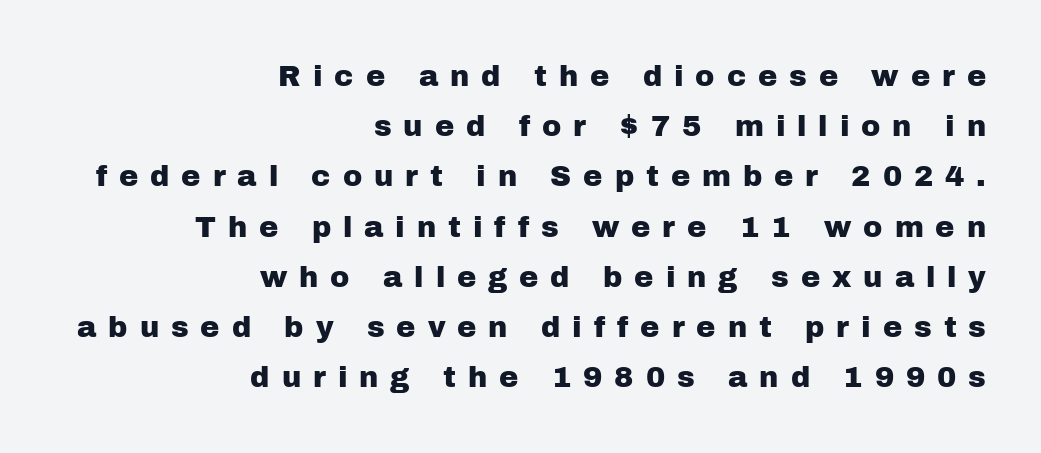
Q: Is the text italic (slanted)? A: No, it is upright.
Q: Is the typeface a serif or a sans-serif typeface? A: Sans-serif.
Q: Is the text underlined? A: No.
Q: How is the paragraph aligned? A: Right-aligned.
Q: Is the spacing between letters normal or unusually wide? A: Unusually wide.
Q: Width (condensed, normal, or wide)? A: Normal.
Q: Stroke contrast? A: Low.
Q: x-height? A: Medium.
Q: Monospaced? A: No.
